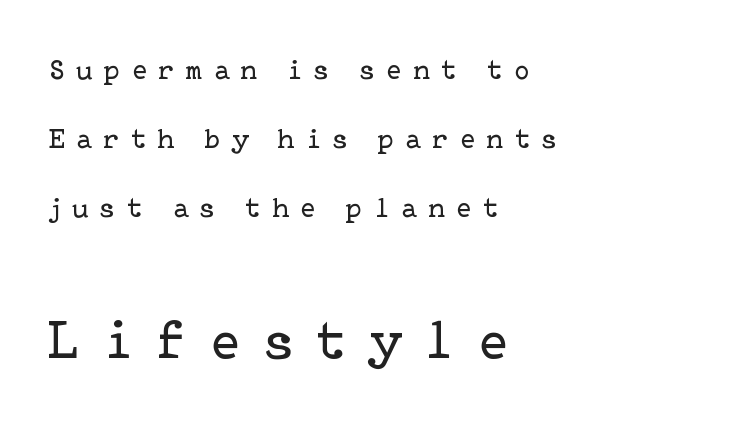
The image shows 55 px regular-weight serif type, upright; set left-aligned, loose line spacing (2.47x), unusually wide letter spacing (+0.42 em), not underlined; the second (bottom) block is 1.96x larger; low stroke contrast and a medium x-height.
